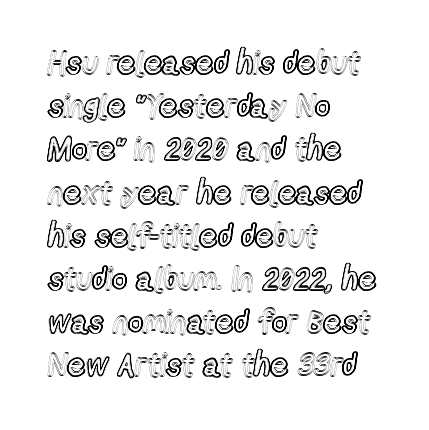
The lines sit at an ordinary, default distance from one another. The text block is weighted toward the left margin, trailing off unevenly rightward. The specimen omits any rule beneath the text block's lines. These lines are rendered in a variable-pitch font. This sample uses plain, unmodified letter spacing.
